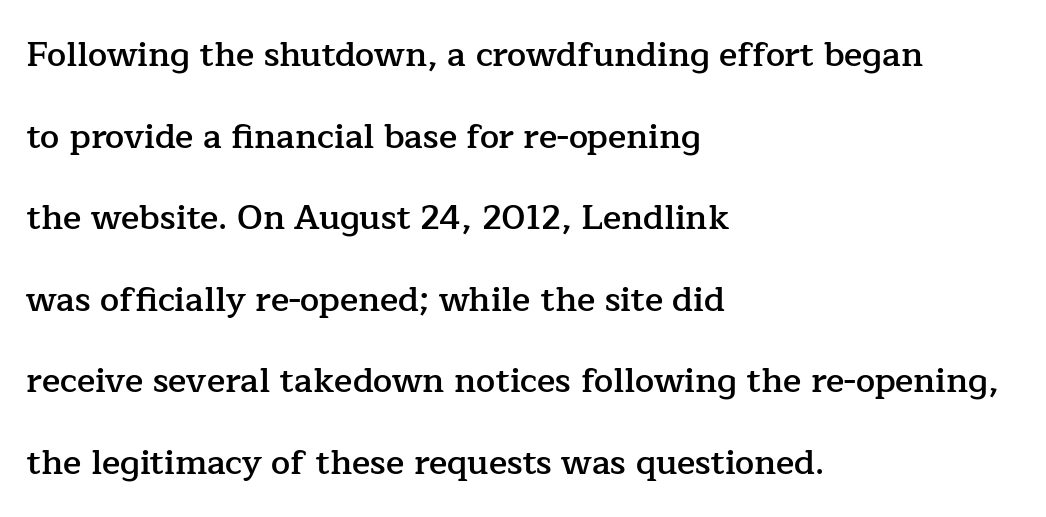
{"serif": "yes", "italic": "no", "bold": "semi", "weight": "semibold", "width": "normal", "stroke_contrast": "low", "x_height": "medium", "monospaced": "no", "underline": "no", "align": "left", "line_spacing": "loose", "line_spacing_ratio": 2.4, "letter_spacing": "normal", "letter_spacing_em": 0.0, "glyph_px": 34}
